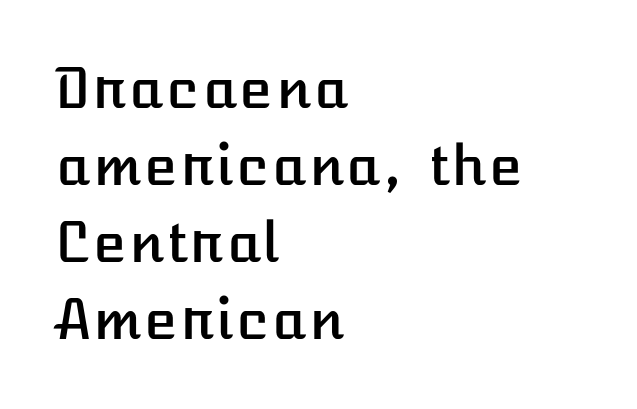
Q: Is the text italic (slanted)? A: No, it is upright.
Q: Is the text underlined? A: No.
Q: How is the paragraph aligned? A: Left-aligned.
Q: Is the spacing between letters normal or unusually wide? A: Normal.
Q: Is the spacing between lines tight, normal or loose? A: Normal.
Q: Width (condensed, normal, or wide)? A: Normal.
Q: Stroke contrast? A: Low.
Q: x-height? A: Medium.
